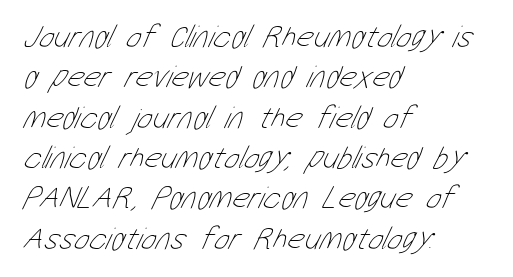
{"bold": "no", "weight": "thin", "width": "condensed", "stroke_contrast": "low", "x_height": "medium", "monospaced": "no", "underline": "no", "align": "left", "line_spacing": "normal", "line_spacing_ratio": 1.26, "letter_spacing": "normal", "letter_spacing_em": 0.0, "glyph_px": 32}
